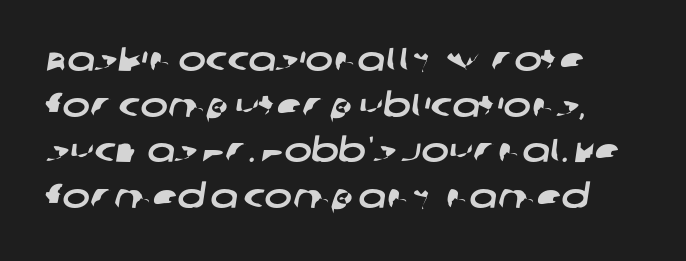
{"serif": "no", "width": "wide", "stroke_contrast": "low", "x_height": "large", "monospaced": "no", "underline": "no", "line_spacing": "normal", "line_spacing_ratio": 1.38, "letter_spacing": "normal", "letter_spacing_em": 0.0, "glyph_px": 33}
